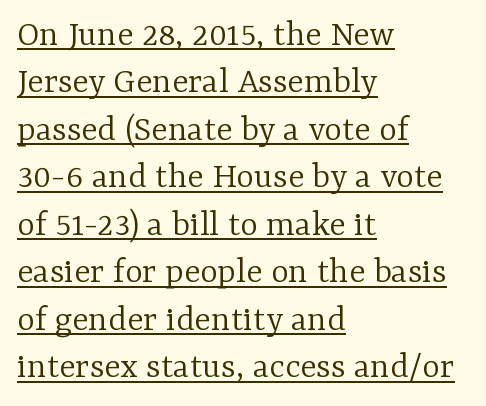
Q: Is the text bold? A: No.
Q: Is the text italic (slanted)? A: No, it is upright.
Q: Is the typeface a serif or a sans-serif typeface? A: Serif.
Q: Is the text underlined? A: Yes.
Q: How is the paragraph aligned? A: Left-aligned.
Q: Is the spacing between letters normal or unusually wide? A: Normal.
Q: Is the spacing between lines tight, normal or loose? A: Normal.
Q: Width (condensed, normal, or wide)? A: Normal.
Q: Stroke contrast? A: Low.
Q: x-height? A: Medium.
Q: Monospaced? A: No.
